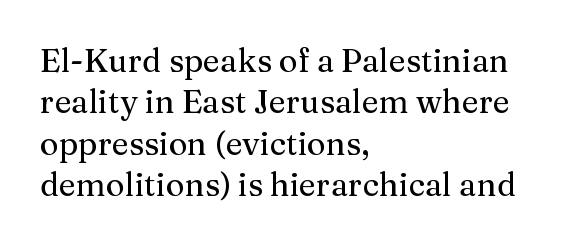
Q: Is the text italic (slanted)? A: No, it is upright.
Q: Is the typeface a serif or a sans-serif typeface? A: Serif.
Q: Is the text underlined? A: No.
Q: How is the paragraph aligned? A: Left-aligned.
Q: Is the spacing between letters normal or unusually wide? A: Normal.
Q: Is the spacing between lines tight, normal or loose? A: Normal.
Q: Width (condensed, normal, or wide)? A: Normal.
Q: Stroke contrast? A: Medium.
Q: x-height? A: Medium.
Q: Monospaced? A: No.
